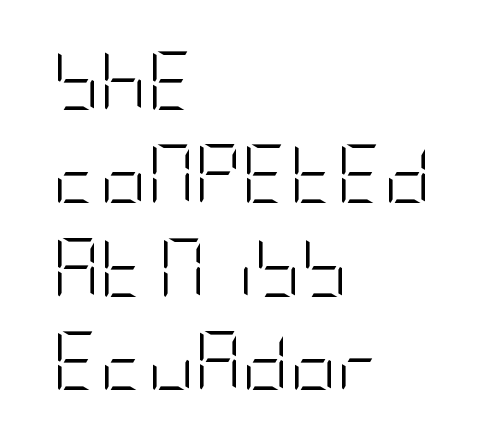
The image shows 58 px light, condensed sans-serif type, upright; set left-aligned, normal line spacing (1.61x), normal letter spacing, not underlined; low stroke contrast and a large x-height.
